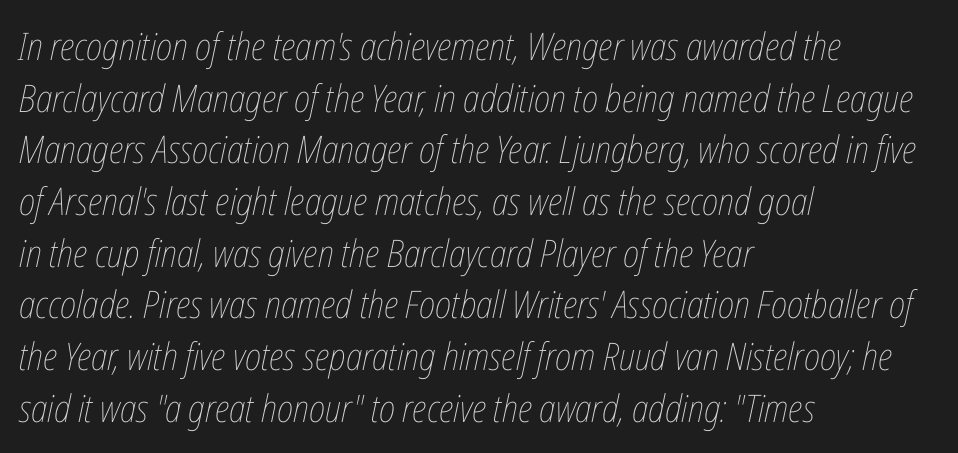
Yep, that's italic — everything's leaning. Letters have the restrained weight of plain body copy at most. This sample has the flowing, uneven cadence of proportional lettering. The paragraph has a hard left edge and a soft right edge. The designer left line spacing at the default.
